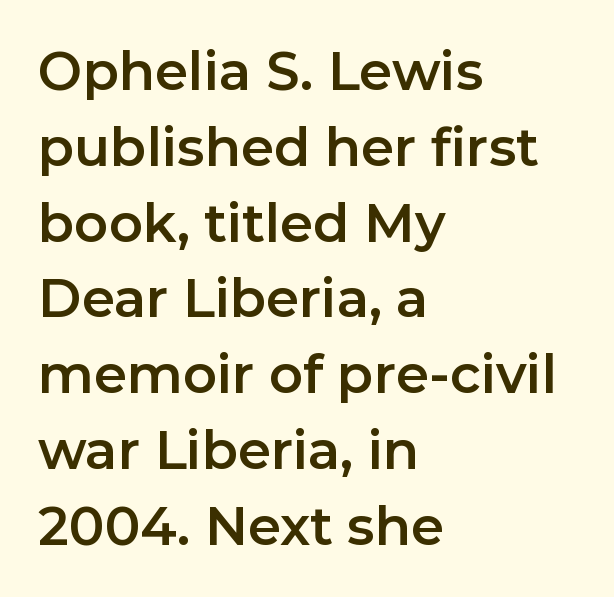
Q: Is the text italic (slanted)? A: No, it is upright.
Q: Is the typeface a serif or a sans-serif typeface? A: Sans-serif.
Q: Is the text underlined? A: No.
Q: How is the paragraph aligned? A: Left-aligned.
Q: Is the spacing between letters normal or unusually wide? A: Normal.
Q: Is the spacing between lines tight, normal or loose? A: Normal.
Q: Width (condensed, normal, or wide)? A: Normal.
Q: Stroke contrast? A: Low.
Q: x-height? A: Medium.
Q: Monospaced? A: No.
